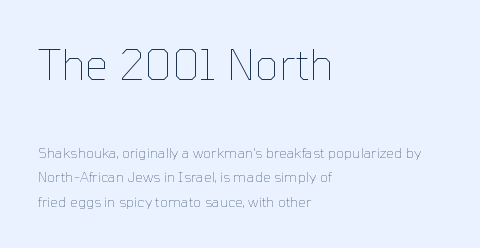
There is no visible air inserted between adjacent glyphs. Is there any slant? The stems are plumb. The upper block of text is set noticeably larger than the block beneath it. Is this a fixed-width face? No — the glyphs have proportional, varying widths.
